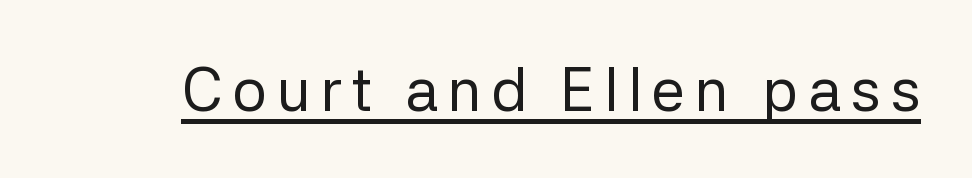
The image shows 61 px regular-weight sans-serif type, upright; set underlined; low stroke contrast and a medium x-height.
